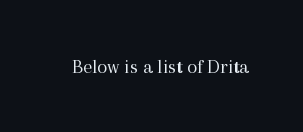
{"italic": "no", "bold": "no", "underline": "no", "letter_spacing": "normal", "letter_spacing_em": 0.0, "glyph_px": 21}
